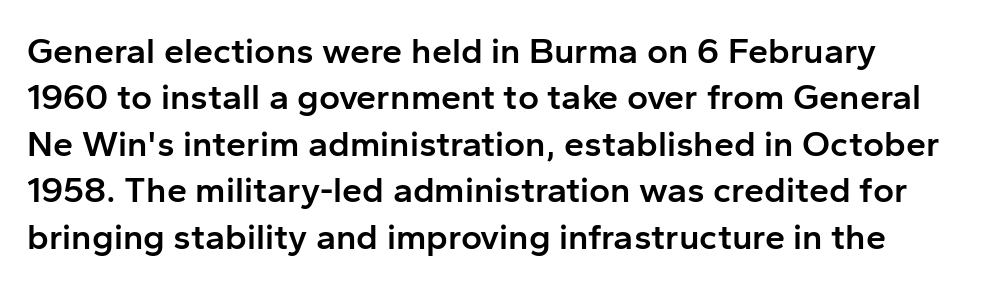
The face used here is proportionally spaced, like ordinary book or web type. Regarding leading, the lines here are spaced in the standard way. Italic: no, the glyphs are upright roman. Honestly, there is no underline to notice here at all. The type family on display is of the sans-serif kind.
